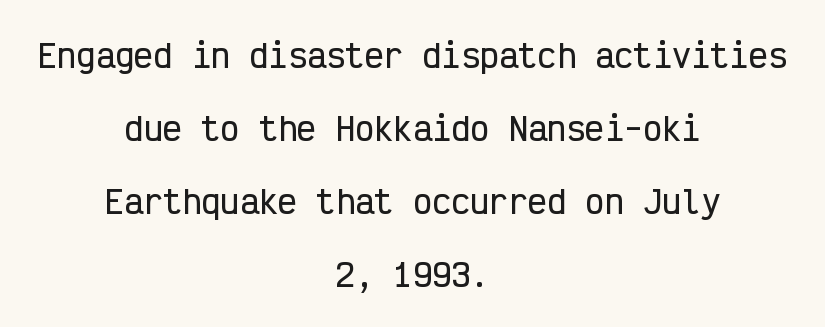
Q: Is the text italic (slanted)? A: No, it is upright.
Q: Is the typeface a serif or a sans-serif typeface? A: Sans-serif.
Q: Is the text underlined? A: No.
Q: How is the paragraph aligned? A: Centered.
Q: Is the spacing between letters normal or unusually wide? A: Normal.
Q: Is the spacing between lines tight, normal or loose? A: Loose.
Q: Width (condensed, normal, or wide)? A: Condensed.
Q: Stroke contrast? A: Low.
Q: x-height? A: Medium.
Q: Monospaced? A: Yes.
